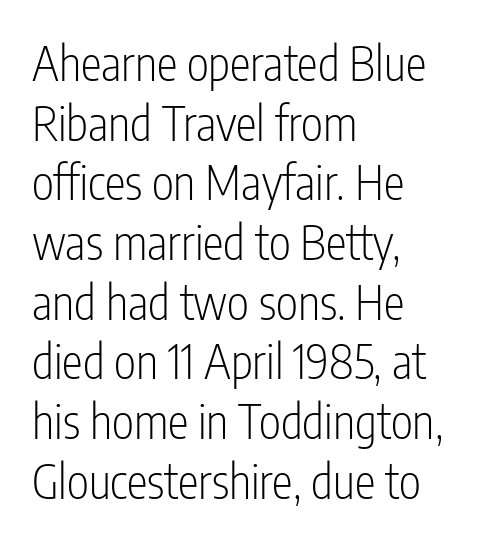
{"serif": "no", "italic": "no", "bold": "no", "weight": "light", "width": "condensed", "stroke_contrast": "low", "x_height": "medium", "monospaced": "no", "underline": "no", "align": "left", "line_spacing": "normal", "line_spacing_ratio": 1.27, "letter_spacing": "normal", "letter_spacing_em": 0.0, "glyph_px": 47}
